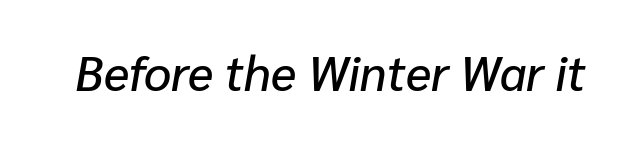
Designer's note — italics engaged. The area under the type is left untouched. The letters advance in unequal steps, a hallmark of proportional type. Short note: letters normally spaced.
